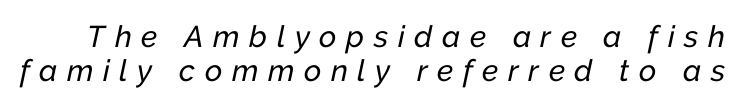
Descender tails drop into unmarked territory. The lettering tilts uniformly, giving the passage an italic look. Look at the tracking — it's clearly loosened, letters drifting apart. Rows of type sit shoulder to shoulder in the vertical direction. Varying glyph widths throughout — classic text-font behaviour.
